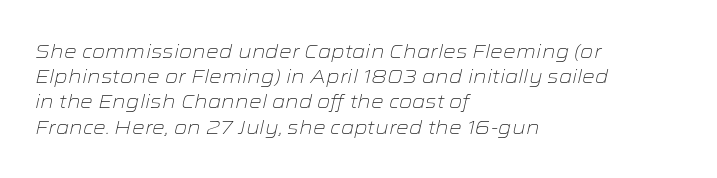
Q: Is the text bold? A: No.
Q: Is the text italic (slanted)? A: Yes, it leans right by about 12 degrees.
Q: Is the text underlined? A: No.
Q: How is the paragraph aligned? A: Left-aligned.
Q: Is the spacing between letters normal or unusually wide? A: Normal.
Q: Is the spacing between lines tight, normal or loose? A: Normal.
